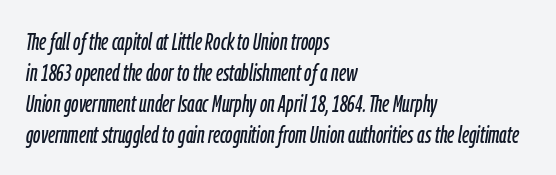
The image shows 24 px text type, italic (leaning right); set left-aligned, normal line spacing (1.29x), normal letter spacing, not underlined.
